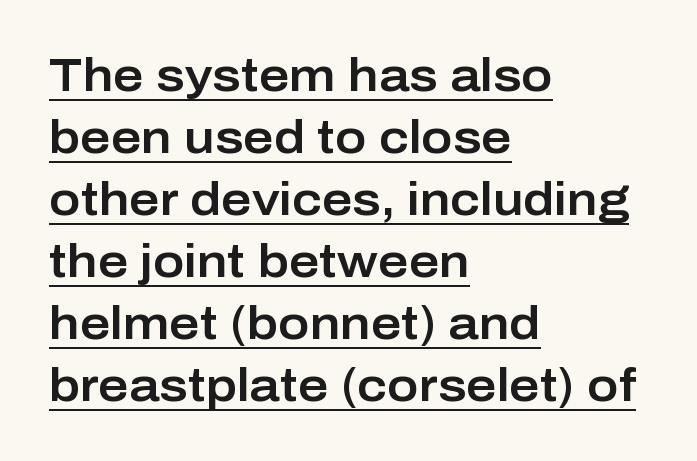
The image shows 47 px sans-serif type, upright; set left-aligned, normal line spacing (1.32x), normal letter spacing, underlined; low stroke contrast and a medium x-height.
